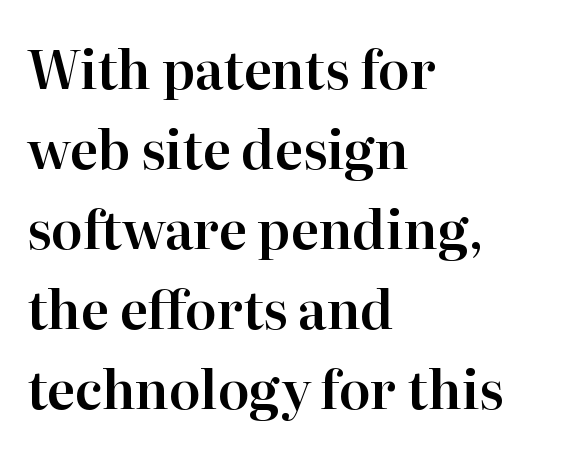
The image shows 52 px serif type, upright; set left-aligned, normal line spacing (1.54x), normal letter spacing, not underlined; high stroke contrast and a medium x-height.
